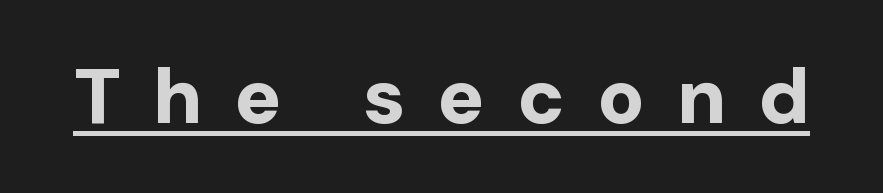
Q: Is the text bold? A: Yes.
Q: Is the text italic (slanted)? A: No, it is upright.
Q: Is the typeface a serif or a sans-serif typeface? A: Sans-serif.
Q: Is the text underlined? A: Yes.
Q: Is the spacing between letters normal or unusually wide? A: Unusually wide.
Q: Width (condensed, normal, or wide)? A: Normal.
Q: Stroke contrast? A: Low.
Q: x-height? A: Medium.
Q: Monospaced? A: No.
